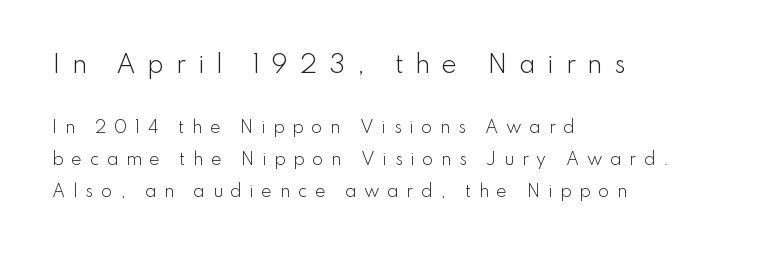
Between one letter and the next there's a generous, obvious gap. If you drew a line through each stem, it would be perfectly vertical. A typesetter would call this leading open, well beyond the default. The face used here appears at its bigger size in the upper chunk. Counters stay open thanks to moderate or lighter strokes. Layout note: lines flush left.
